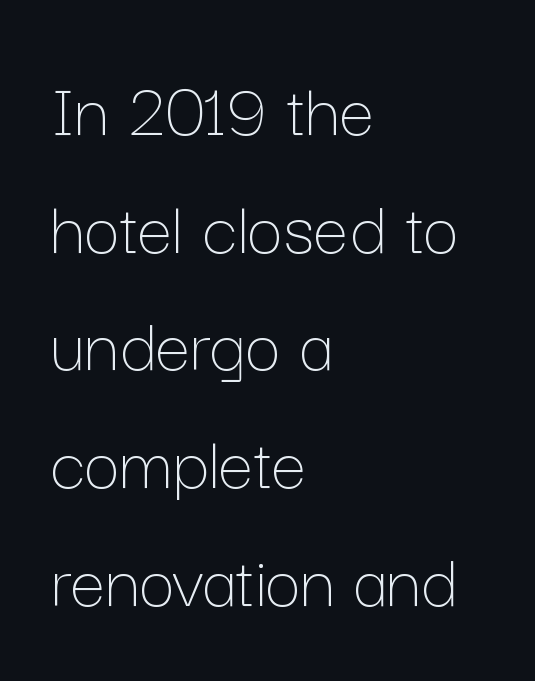
Q: Is the text bold? A: No.
Q: Is the text italic (slanted)? A: No, it is upright.
Q: Is the text underlined? A: No.
Q: How is the paragraph aligned? A: Left-aligned.
Q: Is the spacing between letters normal or unusually wide? A: Normal.
Q: Is the spacing between lines tight, normal or loose? A: Normal.
Q: Width (condensed, normal, or wide)? A: Normal.
Q: Stroke contrast? A: Low.
Q: x-height? A: Medium.
Q: Monospaced? A: No.
